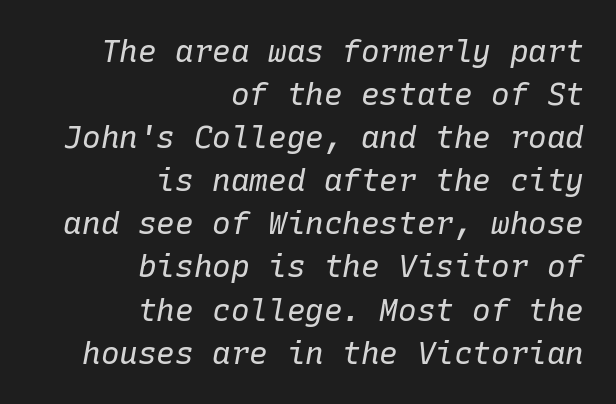
Q: Is the text bold? A: No.
Q: Is the text italic (slanted)? A: Yes, it leans right by about 10 degrees.
Q: Is the text underlined? A: No.
Q: How is the paragraph aligned? A: Right-aligned.
Q: Is the spacing between letters normal or unusually wide? A: Normal.
Q: Is the spacing between lines tight, normal or loose? A: Normal.
Q: Width (condensed, normal, or wide)? A: Normal.
Q: Stroke contrast? A: Low.
Q: x-height? A: Medium.
Q: Monospaced? A: Yes.
